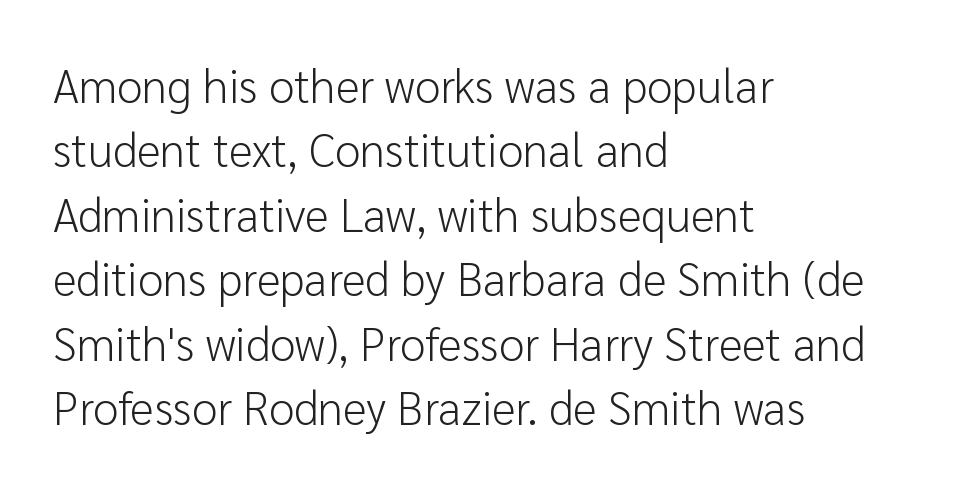
Q: Is the text bold? A: No.
Q: Is the text italic (slanted)? A: No, it is upright.
Q: Is the typeface a serif or a sans-serif typeface? A: Sans-serif.
Q: Is the text underlined? A: No.
Q: How is the paragraph aligned? A: Left-aligned.
Q: Is the spacing between letters normal or unusually wide? A: Normal.
Q: Is the spacing between lines tight, normal or loose? A: Normal.
Q: Width (condensed, normal, or wide)? A: Normal.
Q: Stroke contrast? A: Low.
Q: x-height? A: Medium.
Q: Monospaced? A: No.
